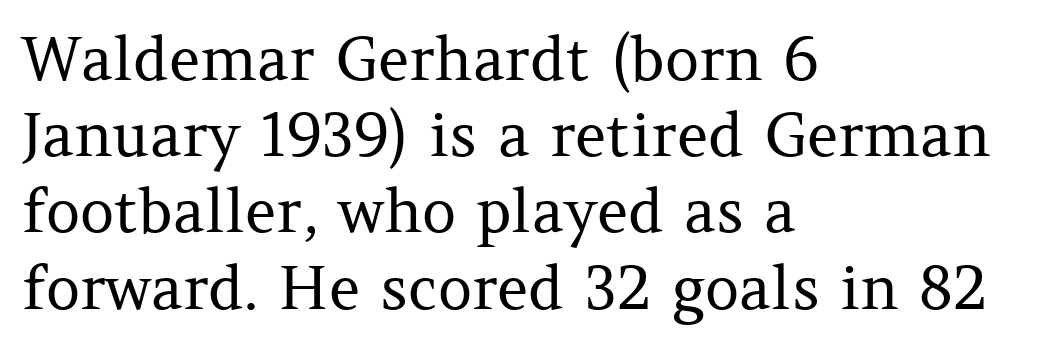
Note: serifs present on the glyphs. Regular leading. Nothing heavy about these letters — not bold at all. Where is the straight margin? On the left.
